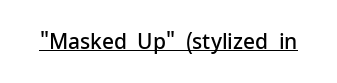
Q: Is the text bold? A: Semi-bold.
Q: Is the text italic (slanted)? A: No, it is upright.
Q: Is the text underlined? A: Yes.
Q: Is the spacing between letters normal or unusually wide? A: Normal.
